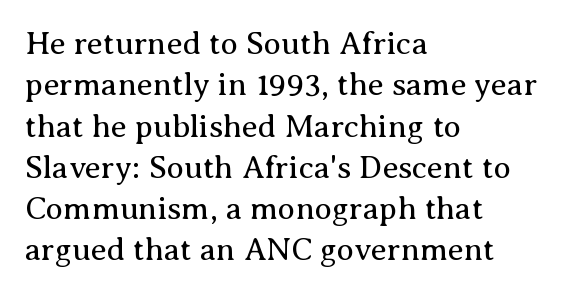
{"serif": "yes", "italic": "no", "bold": "no", "weight": "regular", "width": "normal", "stroke_contrast": "medium", "x_height": "medium", "monospaced": "no", "underline": "no", "align": "left", "line_spacing": "normal", "line_spacing_ratio": 1.29, "letter_spacing": "normal", "letter_spacing_em": 0.0, "glyph_px": 32}
